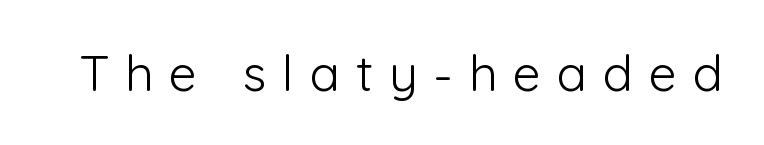
{"serif": "no", "italic": "no", "bold": "no", "weight": "light", "width": "normal", "stroke_contrast": "low", "x_height": "medium", "monospaced": "no", "underline": "no", "letter_spacing": "wide", "letter_spacing_em": 0.32, "glyph_px": 50}
